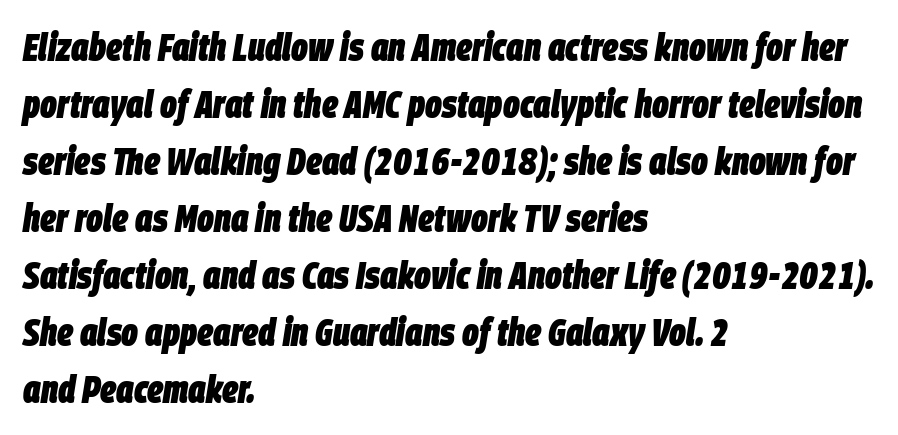
The image shows 39 px heavy, condensed type, italic (leaning right); set left-aligned, normal line spacing (1.46x), normal letter spacing, not underlined; low stroke contrast and a large x-height.
